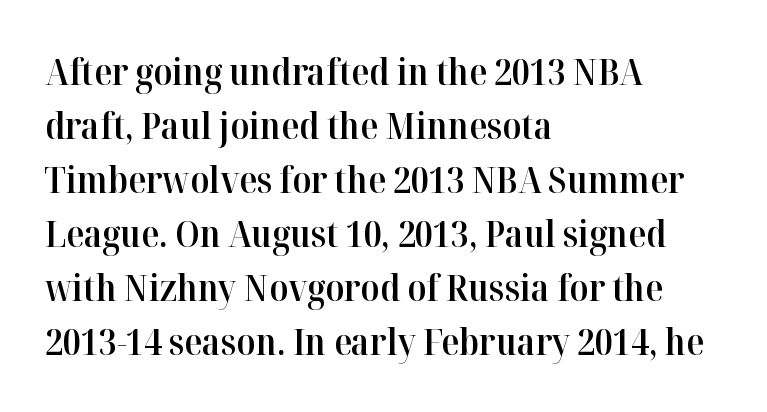
Q: Is the text bold? A: Semi-bold.
Q: Is the text italic (slanted)? A: No, it is upright.
Q: Is the typeface a serif or a sans-serif typeface? A: Serif.
Q: Is the text underlined? A: No.
Q: How is the paragraph aligned? A: Left-aligned.
Q: Is the spacing between letters normal or unusually wide? A: Normal.
Q: Is the spacing between lines tight, normal or loose? A: Normal.
Q: Width (condensed, normal, or wide)? A: Normal.
Q: Stroke contrast? A: High.
Q: x-height? A: Medium.
Q: Monospaced? A: No.
